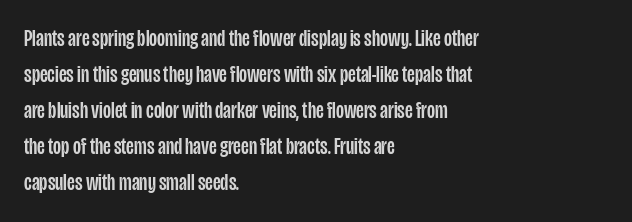
{"italic": "no", "underline": "no", "align": "left", "line_spacing": "normal", "line_spacing_ratio": 1.57, "letter_spacing": "normal", "letter_spacing_em": 0.0, "glyph_px": 23}
